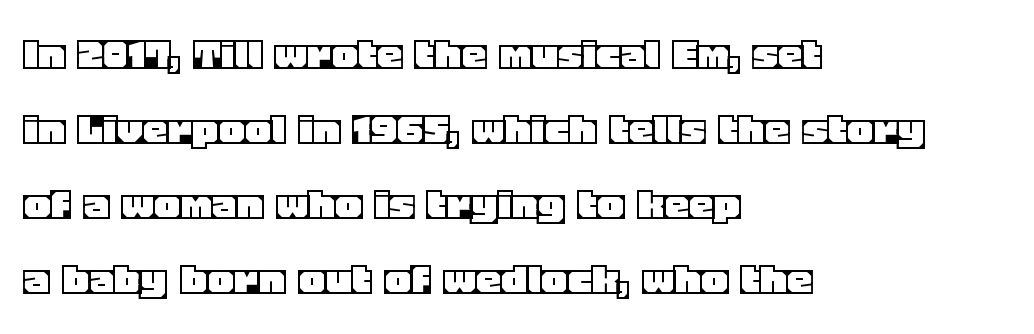
These lines stack with their left ends in a neat column. Notice how the stems are strictly vertical — no italics here. The space beneath each line is pristine and unruled. These lines are rendered in a variable-pitch font. One glance says typical: line gaps are just what's usual.
